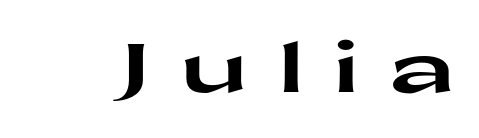
These lines are composed in type without serifs. The words here are not underlined. Tracking value appears strongly positive — letters spread wide. Varying glyph widths throughout — classic text-font behaviour.
